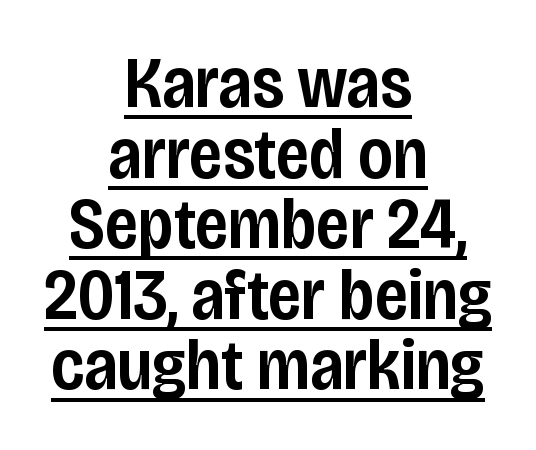
The image shows 72 px semibold, condensed sans-serif type, upright; set centered, tight line spacing (0.98x), normal letter spacing, underlined; low stroke contrast and a large x-height.
